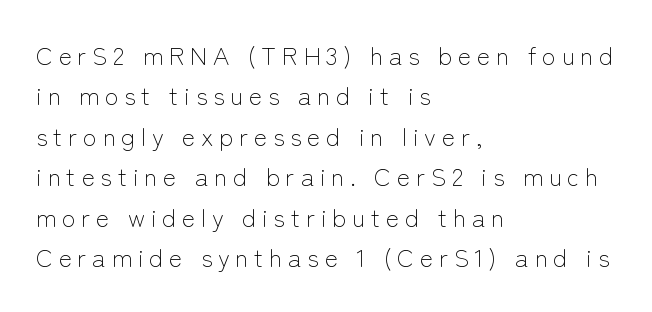
The image shows 25 px text type, upright; set left-aligned, normal line spacing (1.62x), unusually wide letter spacing (+0.23 em), not underlined.
